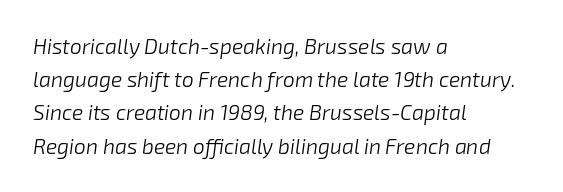
Q: Is the text bold? A: No.
Q: Is the text italic (slanted)? A: Yes, it leans right by about 8 degrees.
Q: Is the text underlined? A: No.
Q: How is the paragraph aligned? A: Left-aligned.
Q: Is the spacing between letters normal or unusually wide? A: Normal.
Q: Is the spacing between lines tight, normal or loose? A: Normal.
